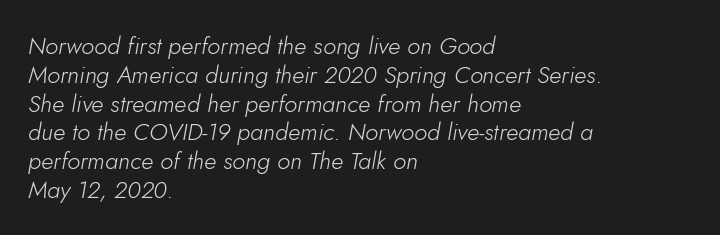
{"italic": "yes", "lean": "right", "slant_degrees": 5, "bold": "no", "underline": "no", "align": "left", "line_spacing_ratio": 1.2, "letter_spacing": "normal", "letter_spacing_em": 0.0, "glyph_px": 24}
